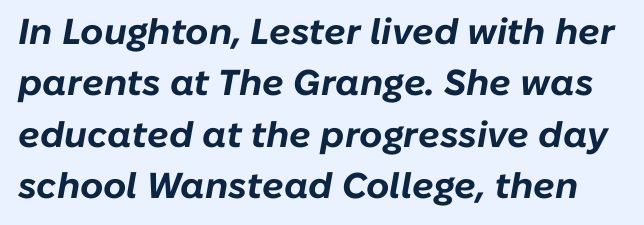
{"italic": "yes", "lean": "right", "slant_degrees": 10, "bold": "yes", "weight": "bold", "width": "normal", "stroke_contrast": "low", "x_height": "medium", "monospaced": "no", "underline": "no", "line_spacing": "normal", "line_spacing_ratio": 1.43, "letter_spacing": "normal", "letter_spacing_em": 0.0, "glyph_px": 36}
